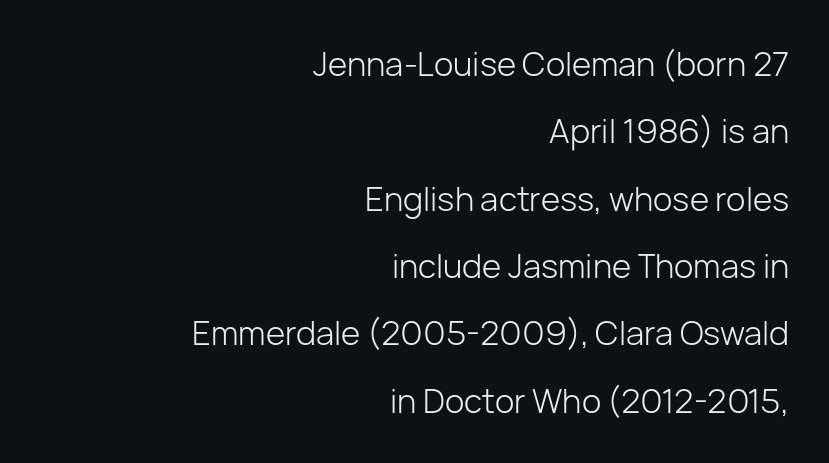
The image shows 33 px light sans-serif type, upright; set right-aligned, loose line spacing (2.04x), normal letter spacing, not underlined; low stroke contrast and a medium x-height.
